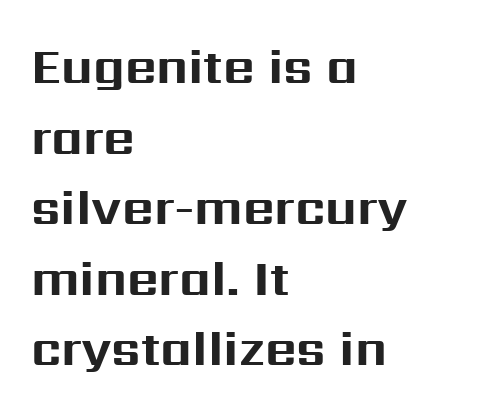
{"serif": "no", "italic": "no", "bold": "yes", "weight": "bold", "width": "normal", "stroke_contrast": "medium", "x_height": "medium", "monospaced": "no", "underline": "no", "align": "left", "line_spacing": "normal", "line_spacing_ratio": 1.44, "letter_spacing": "normal", "letter_spacing_em": 0.0, "glyph_px": 49}
